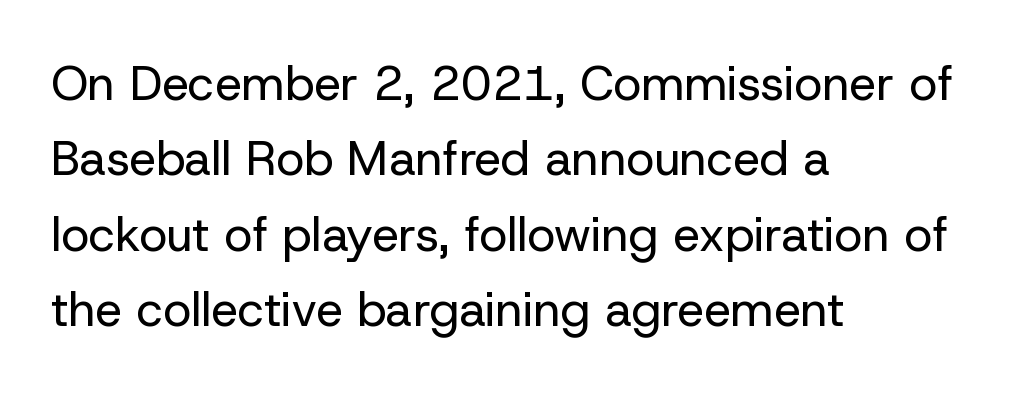
Q: Is the text bold? A: No.
Q: Is the text italic (slanted)? A: No, it is upright.
Q: Is the typeface a serif or a sans-serif typeface? A: Sans-serif.
Q: Is the text underlined? A: No.
Q: How is the paragraph aligned? A: Left-aligned.
Q: Is the spacing between letters normal or unusually wide? A: Normal.
Q: Is the spacing between lines tight, normal or loose? A: Normal.
Q: Width (condensed, normal, or wide)? A: Normal.
Q: Stroke contrast? A: Low.
Q: x-height? A: Medium.
Q: Monospaced? A: No.
